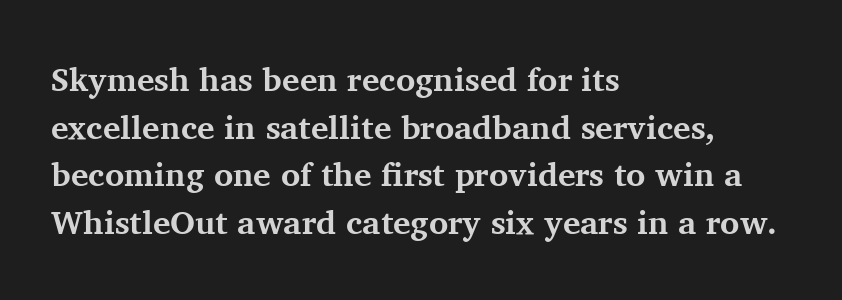
Q: Is the text bold? A: Yes.
Q: Is the text italic (slanted)? A: No, it is upright.
Q: Is the typeface a serif or a sans-serif typeface? A: Serif.
Q: Is the text underlined? A: No.
Q: How is the paragraph aligned? A: Left-aligned.
Q: Is the spacing between letters normal or unusually wide? A: Normal.
Q: Is the spacing between lines tight, normal or loose? A: Normal.
Q: Width (condensed, normal, or wide)? A: Normal.
Q: Stroke contrast? A: Medium.
Q: x-height? A: Medium.
Q: Monospaced? A: No.
